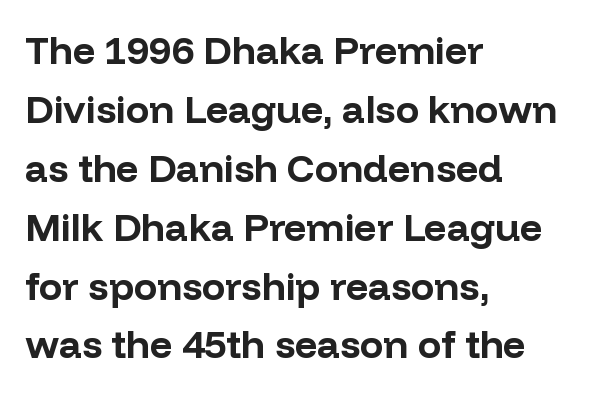
Vertical strokes here are truly vertical. Words float on clear page, feet unadorned. A typesetter would call this proportional, since set widths differ per character. Successive baselines arrive at the customary interval.
